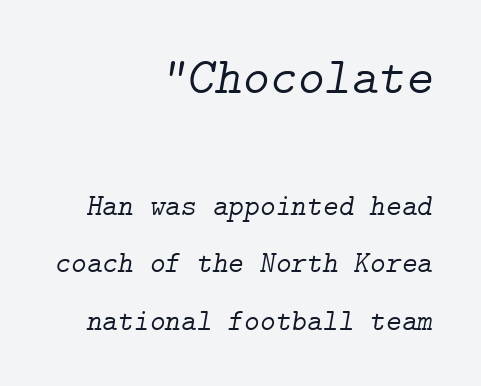
This rendering uses right alignment, leaving the left contour irregular. One glance says open: line gaps are wider than usual. Emphasis-style slanted type is in use. You could call the tracking neutral — neither tight nor loose. Scale decreases going downward across the two blocks. You can tell from the footed stems that serif type was used.
